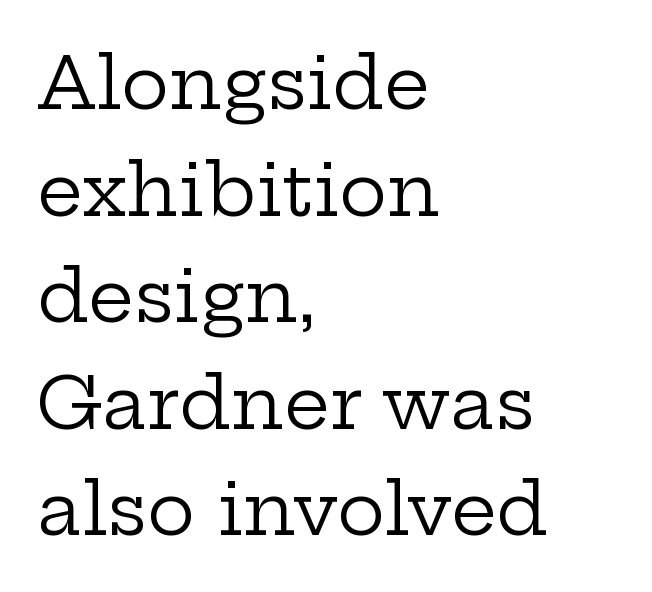
{"serif": "yes", "italic": "no", "bold": "no", "weight": "regular", "width": "wide", "stroke_contrast": "low", "x_height": "medium", "monospaced": "no", "underline": "no", "align": "left", "line_spacing": "normal", "line_spacing_ratio": 1.48, "letter_spacing": "normal", "letter_spacing_em": 0.0, "glyph_px": 72}
